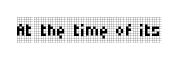
The image shows 26 px text type, upright; set normal letter spacing, not underlined.
